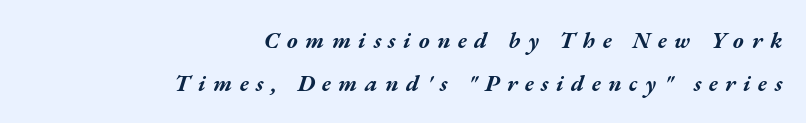
{"italic": "yes", "lean": "right", "slant_degrees": 17, "bold": "yes", "underline": "no", "align": "right", "line_spacing_ratio": 1.88, "letter_spacing": "wide", "letter_spacing_em": 0.33, "glyph_px": 23}
